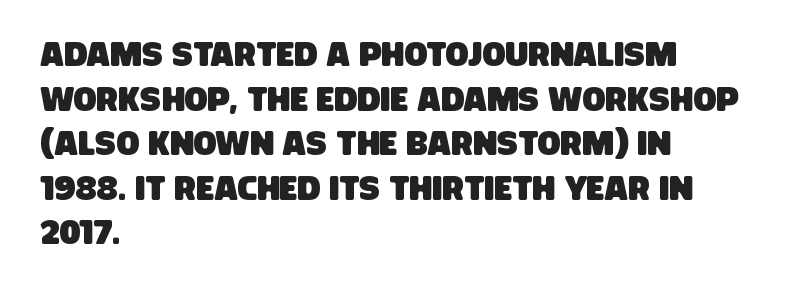
The rows are spaced the way most documents space them. A typesetter would label this face a sans. Note the varied advance widths — an 'i' is clearly narrower than an 'm'. Typeset ragged right — the left edge is the straight one.
